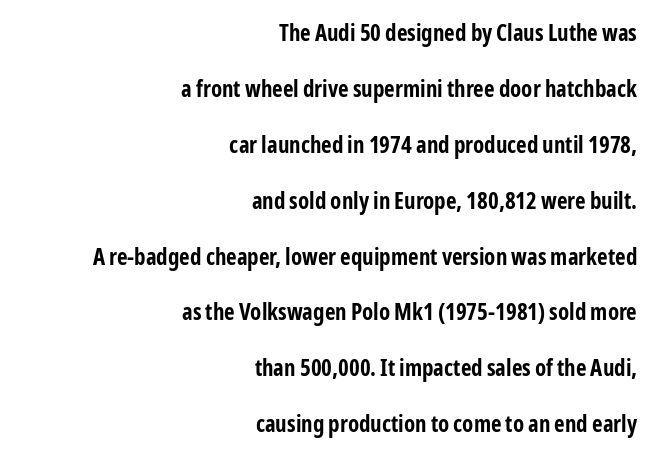
Q: Is the text bold? A: Yes.
Q: Is the text italic (slanted)? A: No, it is upright.
Q: Is the text underlined? A: No.
Q: How is the paragraph aligned? A: Right-aligned.
Q: Is the spacing between letters normal or unusually wide? A: Normal.
Q: Is the spacing between lines tight, normal or loose? A: Loose.
